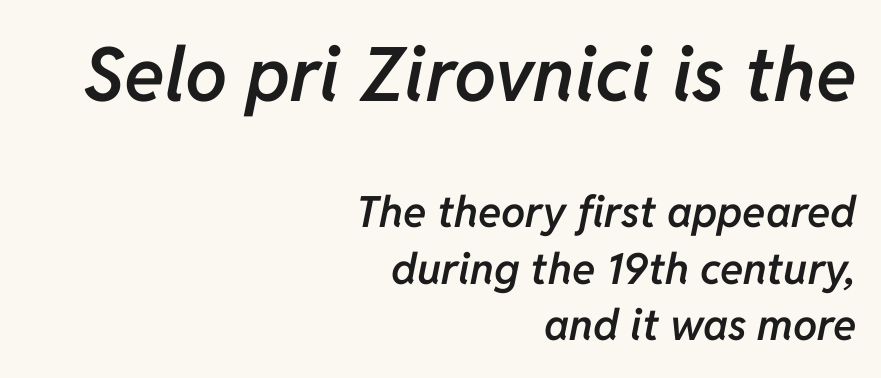
The image shows 75 px semibold type, italic (leaning right); set right-aligned, normal line spacing (1.31x), normal letter spacing, not underlined; the first (top) block is 1.74x larger; low stroke contrast and a medium x-height.
